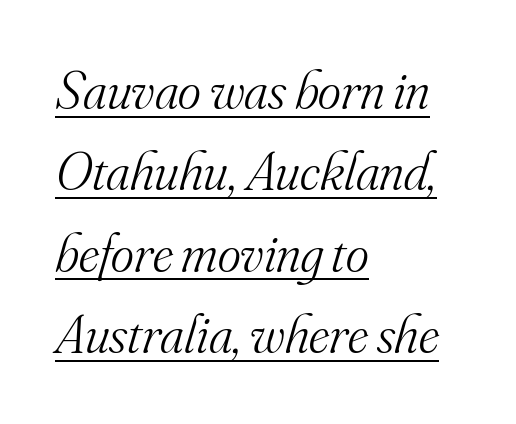
Q: Is the text bold? A: No.
Q: Is the text italic (slanted)? A: Yes, it leans right by about 16 degrees.
Q: Is the typeface a serif or a sans-serif typeface? A: Serif.
Q: Is the text underlined? A: Yes.
Q: How is the paragraph aligned? A: Left-aligned.
Q: Is the spacing between letters normal or unusually wide? A: Normal.
Q: Is the spacing between lines tight, normal or loose? A: Normal.
Q: Width (condensed, normal, or wide)? A: Normal.
Q: Stroke contrast? A: Medium.
Q: x-height? A: Small.
Q: Monospaced? A: No.
